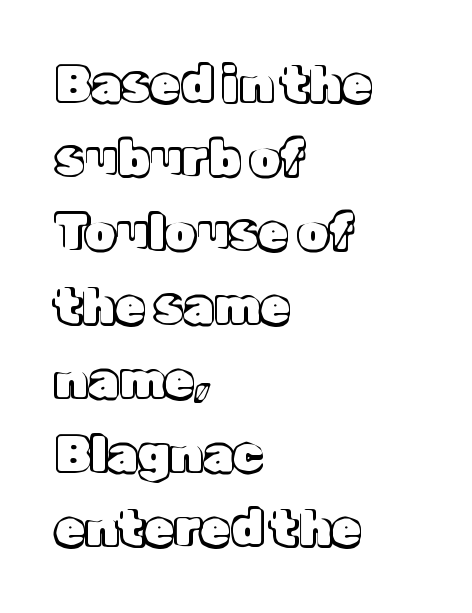
The image shows 49 px text type, upright; set left-aligned, normal line spacing (1.51x), normal letter spacing, not underlined; a medium x-height.
